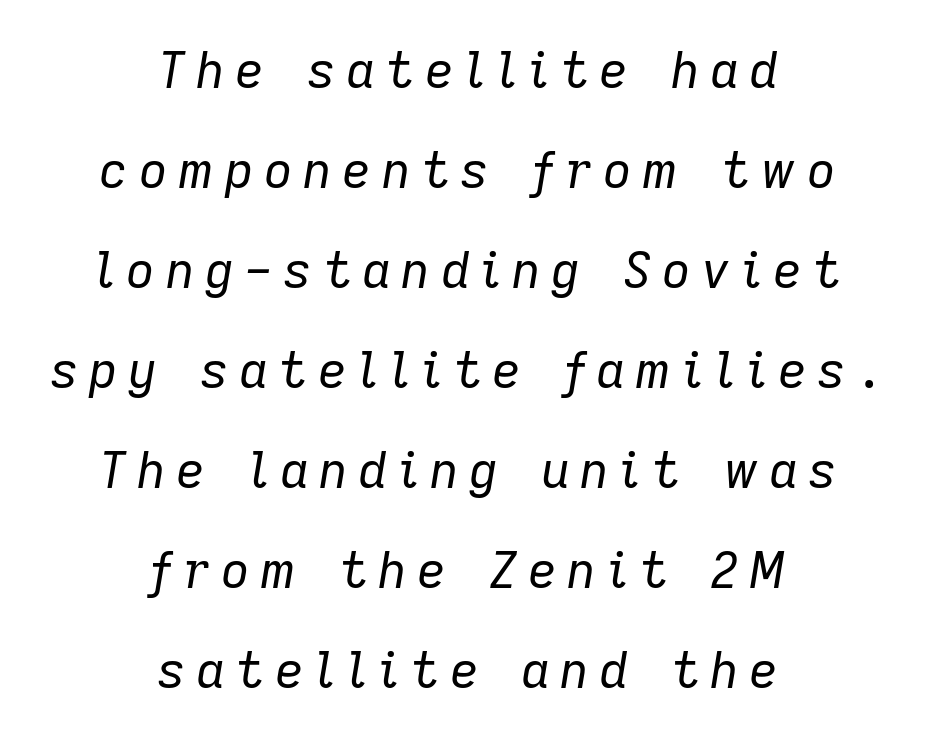
Q: Is the text bold? A: No.
Q: Is the text italic (slanted)? A: Yes, it leans right by about 9 degrees.
Q: Is the text underlined? A: No.
Q: How is the paragraph aligned? A: Centered.
Q: Is the spacing between letters normal or unusually wide? A: Unusually wide.
Q: Is the spacing between lines tight, normal or loose? A: Loose.
Q: Width (condensed, normal, or wide)? A: Normal.
Q: Stroke contrast? A: Low.
Q: x-height? A: Medium.
Q: Monospaced? A: No.
